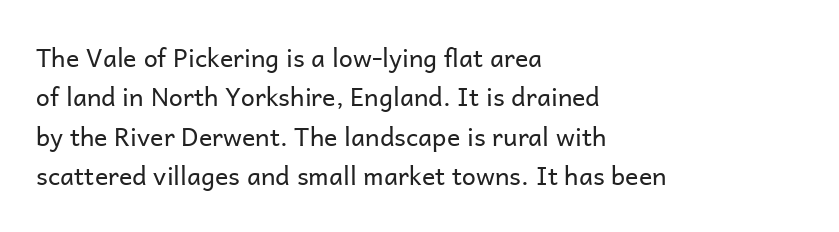
This block has exactly the height ordinary leading produces. Heft: none added — not bold. The face used here is rendered with its standard letterfit. Horizontally, the lines are justified to the leading edge only.
